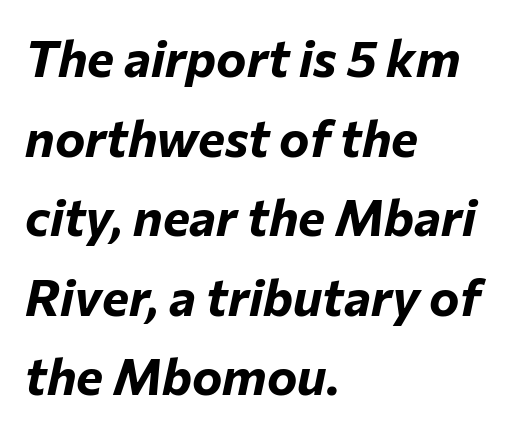
{"italic": "yes", "lean": "right", "slant_degrees": 12, "bold": "yes", "weight": "bold", "width": "normal", "stroke_contrast": "low", "x_height": "medium", "monospaced": "no", "underline": "no", "align": "left", "line_spacing": "normal", "line_spacing_ratio": 1.56, "letter_spacing": "normal", "letter_spacing_em": 0.0, "glyph_px": 51}
